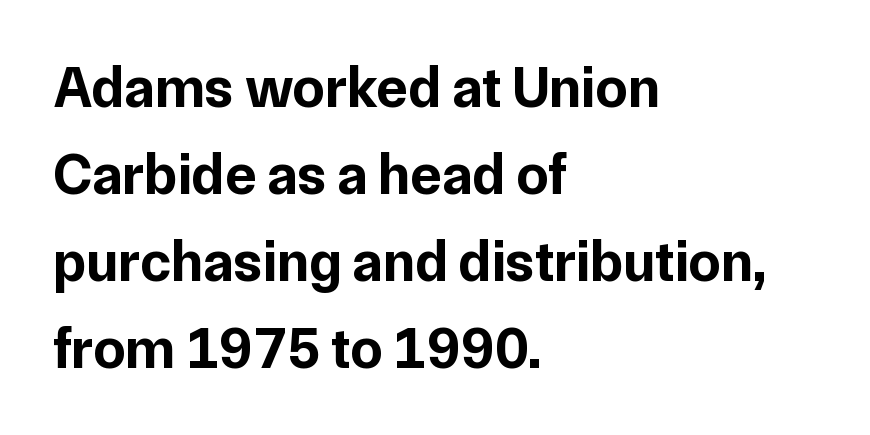
Q: Is the text bold? A: Yes.
Q: Is the text italic (slanted)? A: No, it is upright.
Q: Is the typeface a serif or a sans-serif typeface? A: Sans-serif.
Q: Is the text underlined? A: No.
Q: How is the paragraph aligned? A: Left-aligned.
Q: Is the spacing between letters normal or unusually wide? A: Normal.
Q: Is the spacing between lines tight, normal or loose? A: Normal.
Q: Width (condensed, normal, or wide)? A: Normal.
Q: Stroke contrast? A: Low.
Q: x-height? A: Medium.
Q: Monospaced? A: No.
